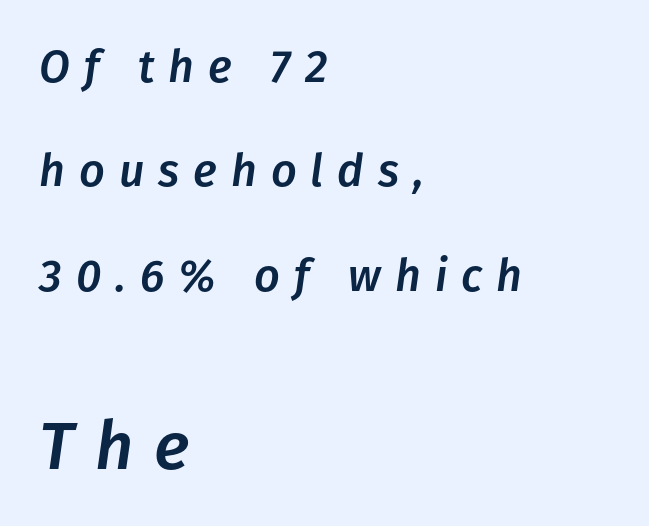
Q: Is the text italic (slanted)? A: Yes, it leans right by about 8 degrees.
Q: Is the text underlined? A: No.
Q: How is the paragraph aligned? A: Left-aligned.
Q: Is the spacing between letters normal or unusually wide? A: Unusually wide.
Q: Is the spacing between lines tight, normal or loose? A: Loose.
Q: Which block of text is set in a larger size, the first (top) or the second (bottom)? A: The second (bottom) one.
Q: Width (condensed, normal, or wide)? A: Normal.
Q: Stroke contrast? A: Low.
Q: x-height? A: Medium.
Q: Monospaced? A: No.
